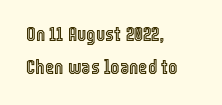
{"italic": "no", "underline": "no", "align": "left", "line_spacing": "normal", "line_spacing_ratio": 1.66, "letter_spacing": "normal", "letter_spacing_em": 0.0, "glyph_px": 20}
